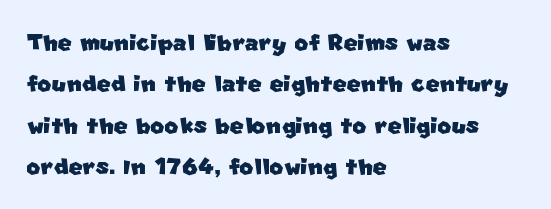
{"serif": "no", "width": "normal", "stroke_contrast": "low", "x_height": "large", "monospaced": "no", "underline": "no", "align": "left", "line_spacing": "normal", "line_spacing_ratio": 1.38, "letter_spacing": "normal", "letter_spacing_em": 0.0, "glyph_px": 30}
